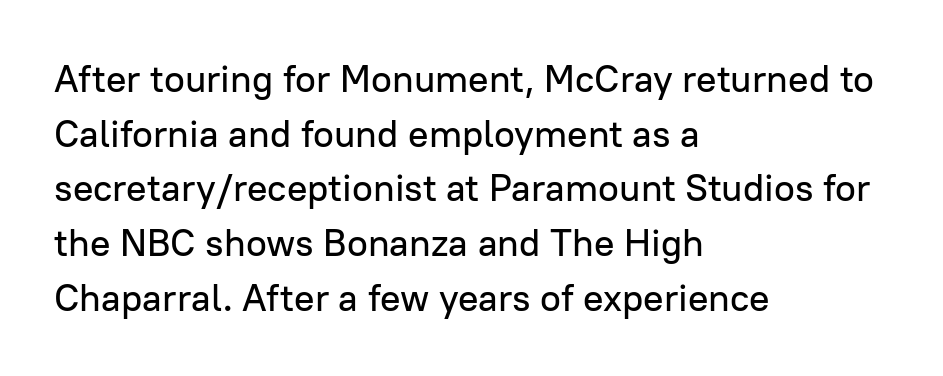
Tracking value appears to be zero — textbook default spacing. Think of a printed novel: that variable character pitch is what you see here. Descenders hang freely into open space. Upright lettering throughout. What's the leading like? Ordinary, nothing unusual. The paragraph shown leans on its left margin.
